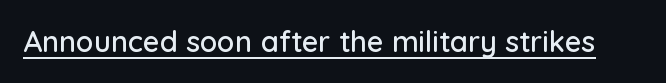
No feet cap the strokes, marking this as sans-serif type. Do the characters align in a grid? No, the font is proportional. Characters follow at the spacing the type designer built in. Glance below the letters and you will spot a drawn line. Nope, not italic — everything's standing straight.
